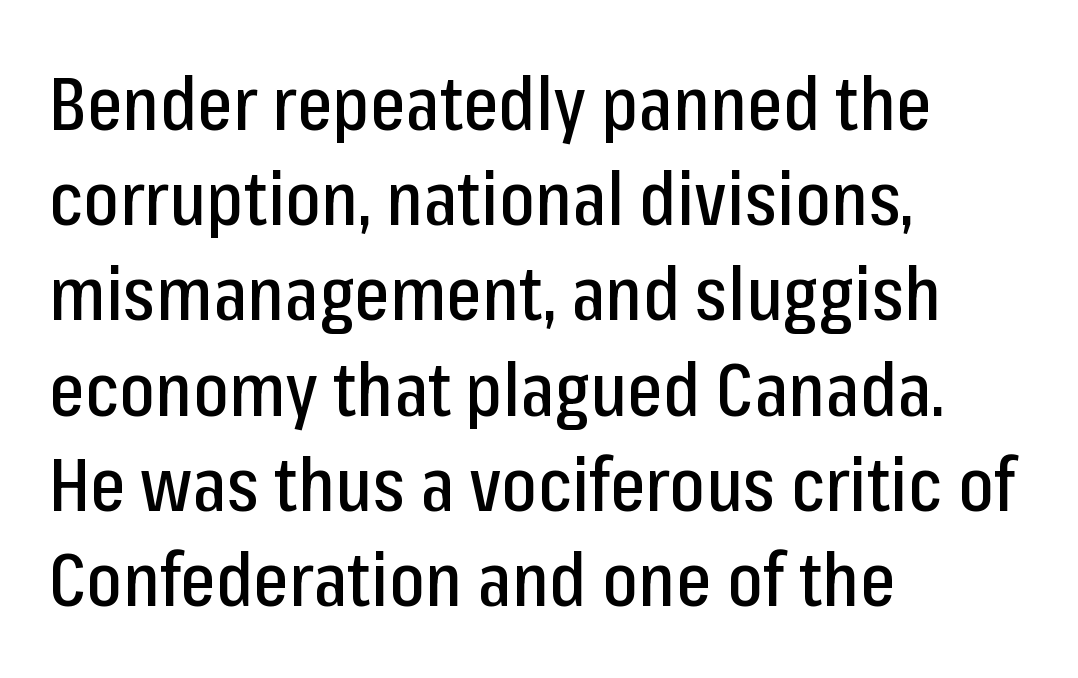
The image shows 75 px condensed sans-serif type, upright; set left-aligned, normal line spacing (1.27x), normal letter spacing, not underlined; low stroke contrast and a medium x-height.
